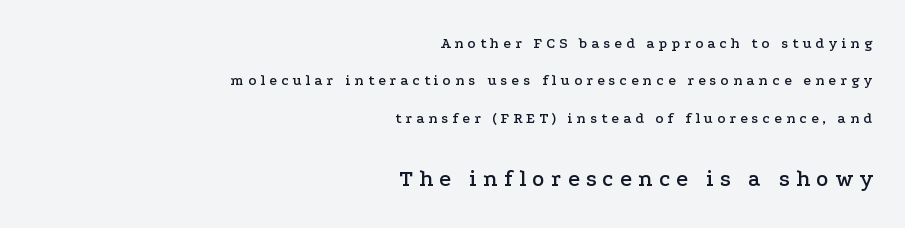
Q: Is the text italic (slanted)? A: No, it is upright.
Q: Is the text underlined? A: No.
Q: How is the paragraph aligned? A: Right-aligned.
Q: Is the spacing between letters normal or unusually wide? A: Unusually wide.
Q: Is the spacing between lines tight, normal or loose? A: Loose.
Q: Which block of text is set in a larger size, the first (top) or the second (bottom)? A: The second (bottom) one.
